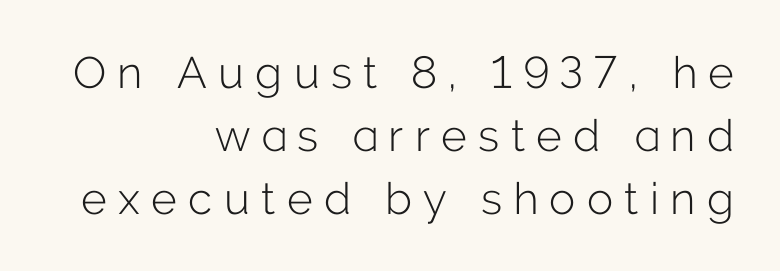
{"serif": "no", "italic": "no", "bold": "no", "weight": "light", "width": "normal", "stroke_contrast": "low", "x_height": "medium", "monospaced": "no", "underline": "no", "align": "right", "line_spacing": "normal", "line_spacing_ratio": 1.43, "letter_spacing": "wide", "letter_spacing_em": 0.26, "glyph_px": 44}
